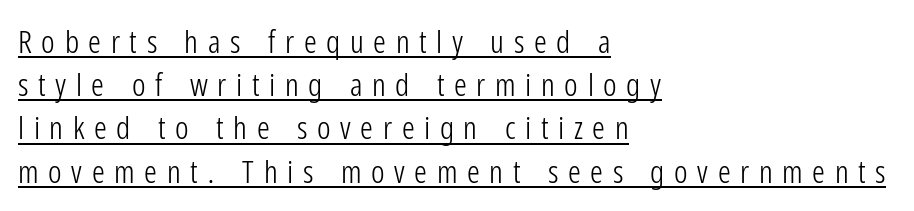
Typeset ragged right — the left edge is the straight one. This block has exactly the height ordinary leading produces. Weight: not bold — regular or lighter. Stroke terminals: plain, sans-serif. Note the varied advance widths — an 'i' is clearly narrower than an 'm'.
